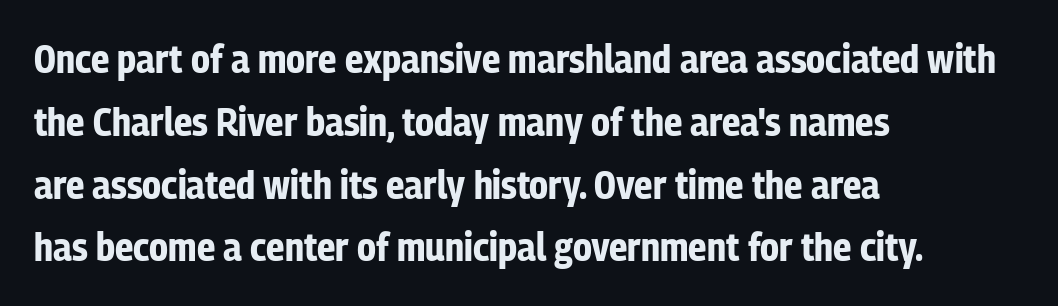
{"serif": "no", "italic": "no", "bold": "yes", "weight": "bold", "width": "condensed", "stroke_contrast": "low", "x_height": "medium", "monospaced": "no", "underline": "no", "align": "left", "line_spacing": "normal", "line_spacing_ratio": 1.57, "letter_spacing": "normal", "letter_spacing_em": 0.0, "glyph_px": 40}
